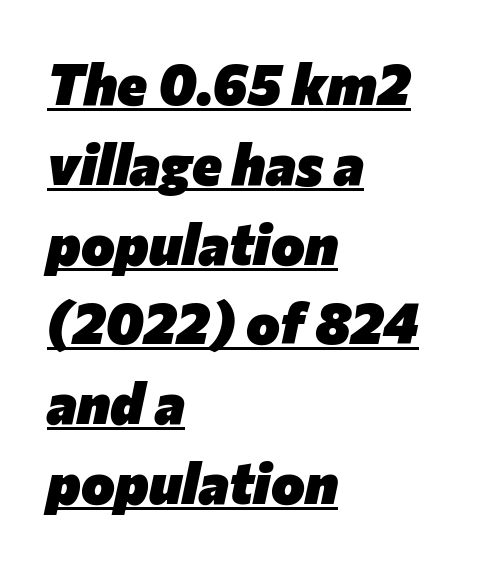
Casual observation: everything's shoved over to the left. The letters advance in unequal steps, a hallmark of proportional type. Whoever set this chose a conventional vertical rhythm. The glyphs look as if they've been sheared to an angle. Beneath each row of characters lies a ruled line. What weight is shown? A full bold with thick strokes.
